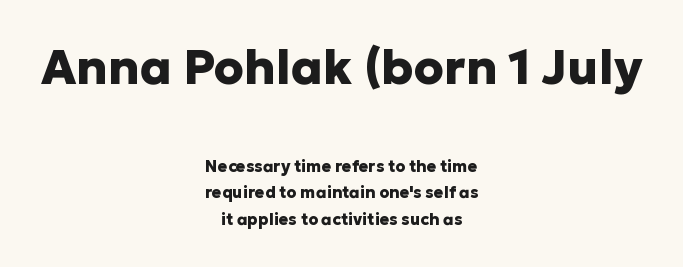
Q: Is the text bold? A: Yes.
Q: Is the text italic (slanted)? A: No, it is upright.
Q: Is the typeface a serif or a sans-serif typeface? A: Sans-serif.
Q: Is the text underlined? A: No.
Q: How is the paragraph aligned? A: Centered.
Q: Is the spacing between letters normal or unusually wide? A: Normal.
Q: Is the spacing between lines tight, normal or loose? A: Normal.
Q: Which block of text is set in a larger size, the first (top) or the second (bottom)? A: The first (top) one.
Q: Width (condensed, normal, or wide)? A: Normal.
Q: Stroke contrast? A: Low.
Q: x-height? A: Medium.
Q: Monospaced? A: No.
